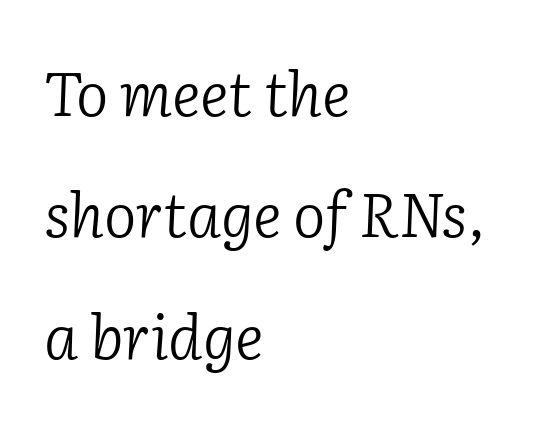
Q: Is the text bold? A: No.
Q: Is the text italic (slanted)? A: Yes, it leans right by about 2 degrees.
Q: Is the typeface a serif or a sans-serif typeface? A: Serif.
Q: Is the text underlined? A: No.
Q: How is the paragraph aligned? A: Left-aligned.
Q: Is the spacing between letters normal or unusually wide? A: Normal.
Q: Is the spacing between lines tight, normal or loose? A: Loose.
Q: Width (condensed, normal, or wide)? A: Normal.
Q: Stroke contrast? A: Low.
Q: x-height? A: Medium.
Q: Monospaced? A: No.
